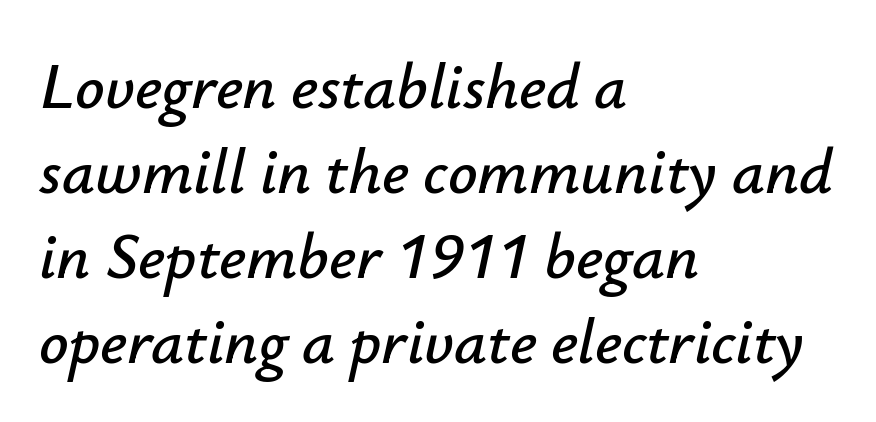
Caption: multi-line text, flush left, ragged right. A normal amount of white space separates one row of letters from the next. The lettering tilts uniformly, giving the passage an italic look. The face used here is proportionally spaced, like ordinary book or web type.
